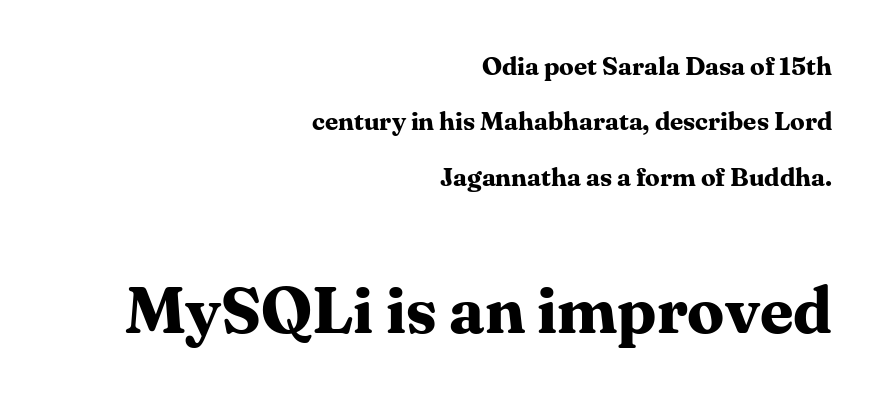
Descender tails drop into unmarked territory. Character widths vary here, with narrow letters taking less room than wide ones. Default kerning and tracking; the words read as compact shapes. Rows of type keep a wide berth in the vertical direction. The emphasis by scale lands on block number two, below. Line ends are locked; line starts wander.
